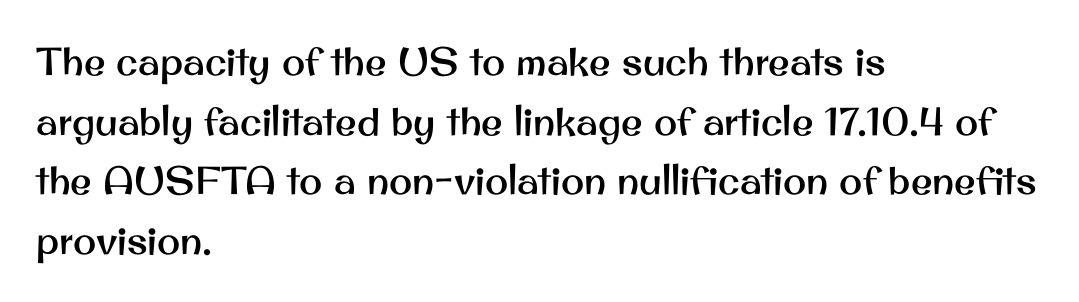
The image shows 39 px sans-serif type, upright; set left-aligned, normal line spacing (1.53x), normal letter spacing, not underlined; medium stroke contrast and a small x-height.
